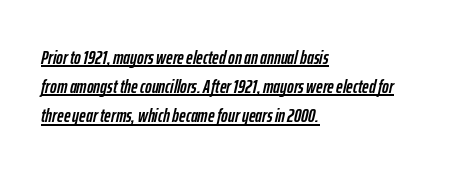
This rendering features underlined lettering. Each line starts at the same left margin while the right side varies. Each word holds together tightly as a unit, with standard inter-letter gaps. A typesetter would call this leading conventional body-copy spacing.
